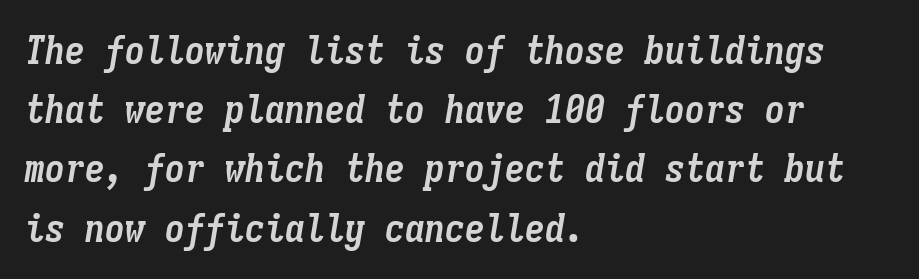
Q: Is the text bold? A: Yes.
Q: Is the text italic (slanted)? A: Yes, it leans right by about 9 degrees.
Q: Is the text underlined? A: No.
Q: How is the paragraph aligned? A: Left-aligned.
Q: Is the spacing between letters normal or unusually wide? A: Normal.
Q: Is the spacing between lines tight, normal or loose? A: Normal.
Q: Width (condensed, normal, or wide)? A: Condensed.
Q: Stroke contrast? A: Low.
Q: x-height? A: Medium.
Q: Monospaced? A: Yes.
